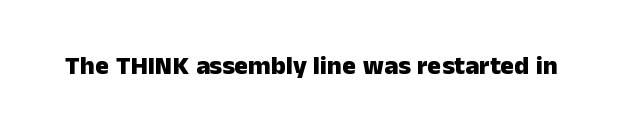
Q: Is the text bold? A: Yes.
Q: Is the text italic (slanted)? A: No, it is upright.
Q: Is the text underlined? A: No.
Q: Is the spacing between letters normal or unusually wide? A: Normal.
